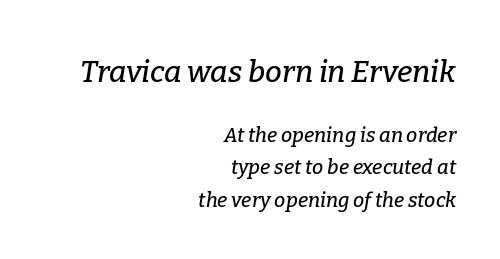
{"serif": "yes", "italic": "yes", "lean": "right", "slant_degrees": 9, "width": "normal", "stroke_contrast": "low", "x_height": "medium", "monospaced": "no", "underline": "no", "align": "right", "line_spacing": "normal", "line_spacing_ratio": 1.61, "letter_spacing": "normal", "letter_spacing_em": 0.0, "larger_block": "first", "size_ratio": 1.5, "glyph_px": 30}
